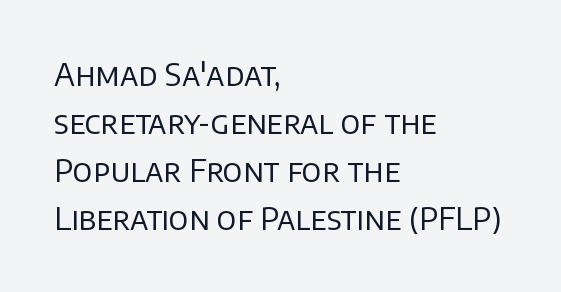
{"serif": "no", "italic": "no", "bold": "no", "weight": "regular", "width": "normal", "stroke_contrast": "low", "x_height": "large", "monospaced": "no", "underline": "no", "align": "left", "line_spacing": "normal", "line_spacing_ratio": 1.55, "letter_spacing": "normal", "letter_spacing_em": 0.0, "glyph_px": 31}
